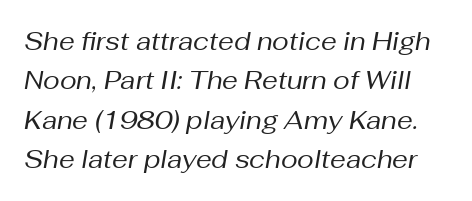
The type is set solid horizontally, with unmodified tracking. Reading down the column, the eye jumps a familiar distance to each next line. Heaviness? Minimal to ordinary, like unemphasized prose. Clear beneath every line of the passage. If you drew a line through each stem, it would be angled.
